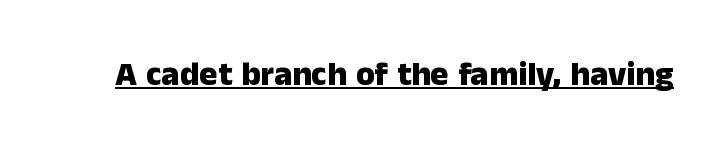
The image shows 34 px heavy sans-serif type, upright; set normal letter spacing, underlined; low stroke contrast and a medium x-height.
